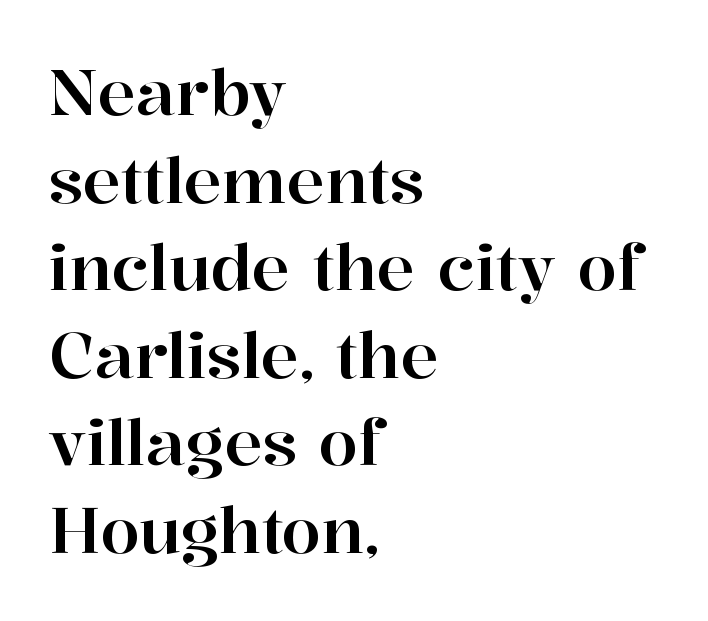
{"serif": "yes", "italic": "no", "width": "normal", "stroke_contrast": "high", "x_height": "medium", "monospaced": "no", "underline": "no", "align": "left", "line_spacing": "normal", "line_spacing_ratio": 1.39, "letter_spacing": "normal", "letter_spacing_em": 0.0, "glyph_px": 63}
